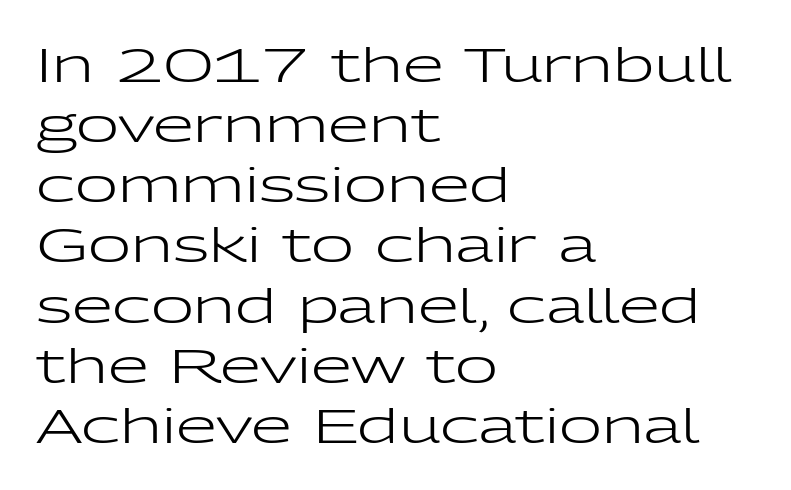
Posture: straight, roman, zero tilt. The rendering uses natural spacing where letterforms have individual widths. Left-aligned paragraph, ragged on the right. Has an underline been added? It has not. The passage shown is typeset with a sans-serif family.
